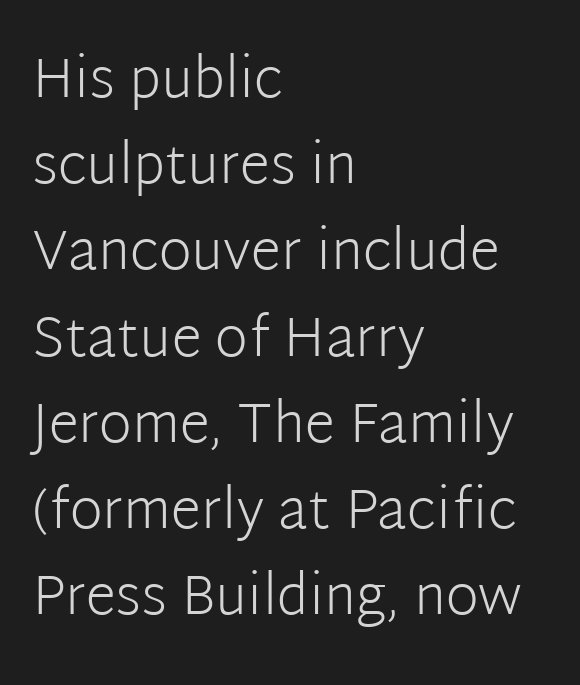
Q: Is the text bold? A: No.
Q: Is the text italic (slanted)? A: No, it is upright.
Q: Is the typeface a serif or a sans-serif typeface? A: Sans-serif.
Q: Is the text underlined? A: No.
Q: How is the paragraph aligned? A: Left-aligned.
Q: Is the spacing between letters normal or unusually wide? A: Normal.
Q: Is the spacing between lines tight, normal or loose? A: Normal.
Q: Width (condensed, normal, or wide)? A: Normal.
Q: Stroke contrast? A: Low.
Q: x-height? A: Medium.
Q: Monospaced? A: No.
